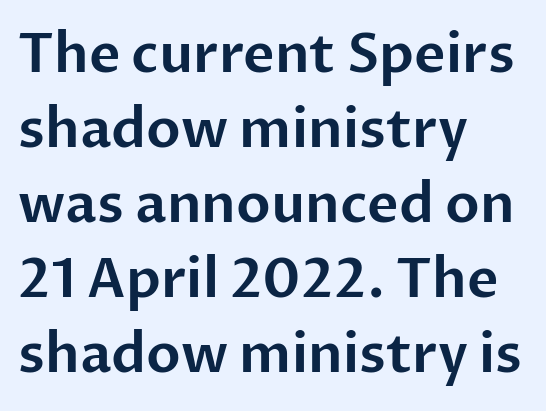
Q: Is the text italic (slanted)? A: No, it is upright.
Q: Is the typeface a serif or a sans-serif typeface? A: Sans-serif.
Q: Is the text underlined? A: No.
Q: How is the paragraph aligned? A: Left-aligned.
Q: Is the spacing between letters normal or unusually wide? A: Normal.
Q: Is the spacing between lines tight, normal or loose? A: Normal.
Q: Width (condensed, normal, or wide)? A: Normal.
Q: Stroke contrast? A: Low.
Q: x-height? A: Medium.
Q: Monospaced? A: No.
